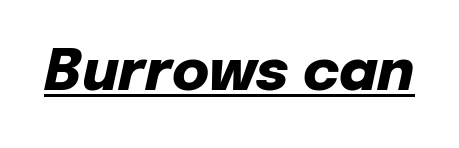
Here the designer chose a conventional face with non-uniform glyph widths. Between one letter and the next there's only the usual sliver of space. The face used here has a pronounced slope to its letters. Emphasis by weight is at full strength: bold. Honestly, the underline is the first thing you notice here.
